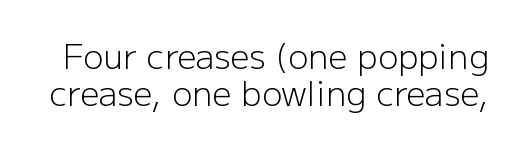
Q: Is the text bold? A: No.
Q: Is the text italic (slanted)? A: No, it is upright.
Q: Is the typeface a serif or a sans-serif typeface? A: Sans-serif.
Q: Is the text underlined? A: No.
Q: Is the spacing between letters normal or unusually wide? A: Normal.
Q: Is the spacing between lines tight, normal or loose? A: Tight.
Q: Width (condensed, normal, or wide)? A: Normal.
Q: Stroke contrast? A: Low.
Q: x-height? A: Medium.
Q: Monospaced? A: No.
